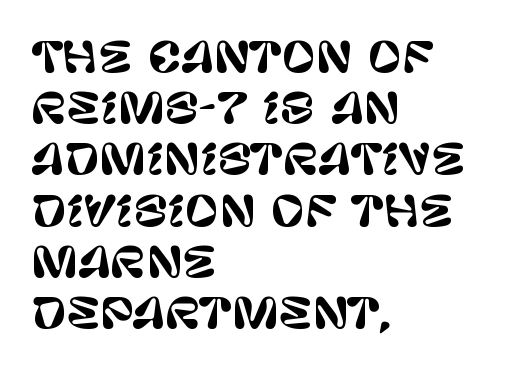
Q: Is the text italic (slanted)? A: Yes.
Q: Is the typeface a serif or a sans-serif typeface? A: Sans-serif.
Q: Is the text underlined? A: No.
Q: How is the paragraph aligned? A: Left-aligned.
Q: Is the spacing between letters normal or unusually wide? A: Normal.
Q: Is the spacing between lines tight, normal or loose? A: Normal.
Q: Width (condensed, normal, or wide)? A: Normal.
Q: Stroke contrast? A: Low.
Q: x-height? A: Large.
Q: Monospaced? A: No.
